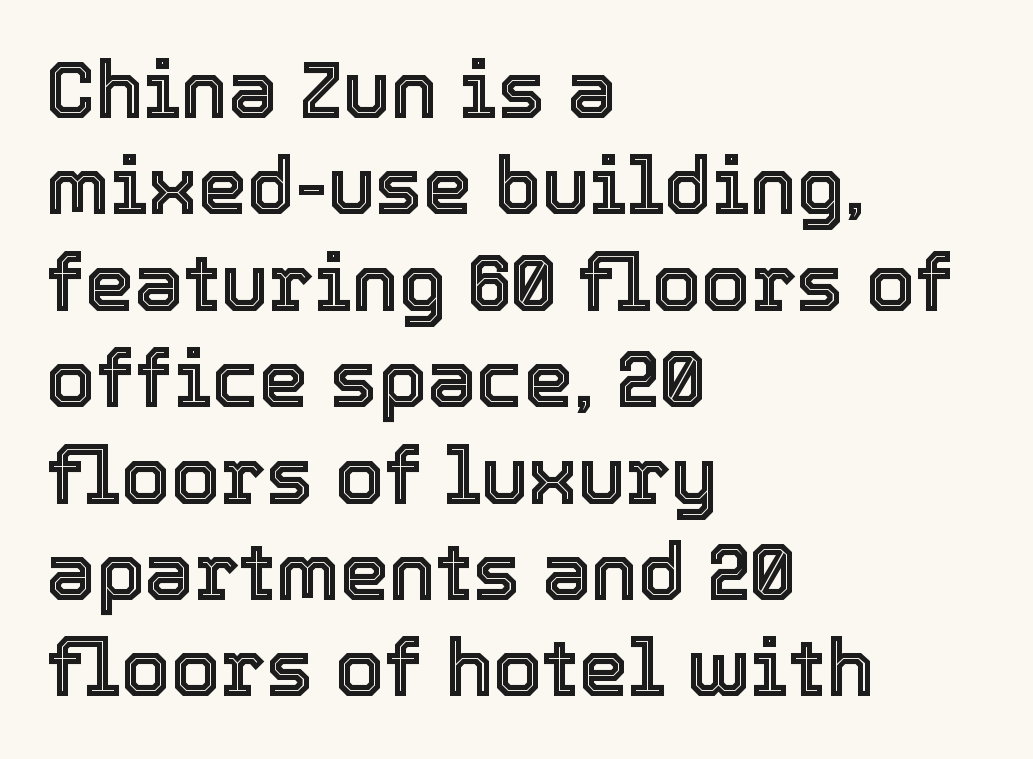
Q: Is the text italic (slanted)? A: No, it is upright.
Q: Is the text underlined? A: No.
Q: How is the paragraph aligned? A: Left-aligned.
Q: Is the spacing between letters normal or unusually wide? A: Normal.
Q: Width (condensed, normal, or wide)? A: Normal.
Q: x-height? A: Medium.
Q: Monospaced? A: No.
